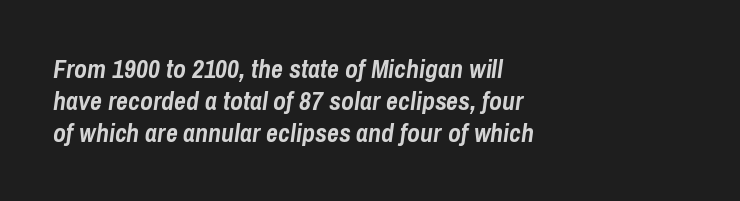
Q: Is the text bold? A: Yes.
Q: Is the text italic (slanted)? A: Yes, it leans right by about 8 degrees.
Q: Is the text underlined? A: No.
Q: How is the paragraph aligned? A: Left-aligned.
Q: Is the spacing between letters normal or unusually wide? A: Normal.
